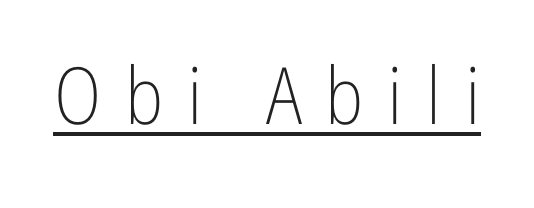
The image shows 79 px light, condensed sans-serif type, upright; set unusually wide letter spacing (+0.3 em), underlined; low stroke contrast and a medium x-height.
